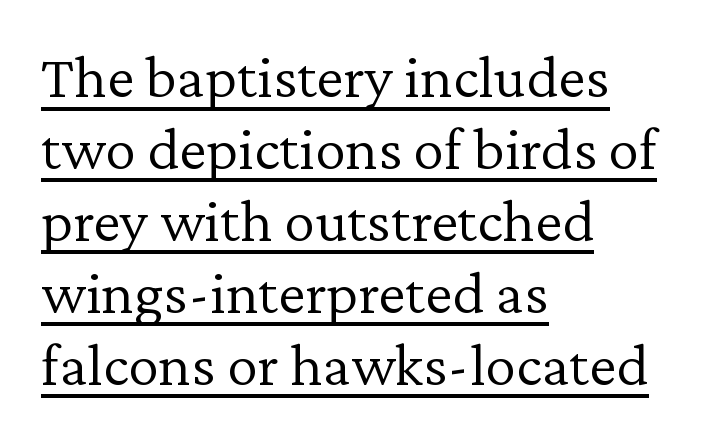
{"serif": "yes", "italic": "no", "bold": "no", "weight": "light", "width": "normal", "stroke_contrast": "low", "x_height": "medium", "monospaced": "no", "underline": "yes", "align": "left", "line_spacing_ratio": 1.16, "letter_spacing": "normal", "letter_spacing_em": 0.0, "glyph_px": 62}
